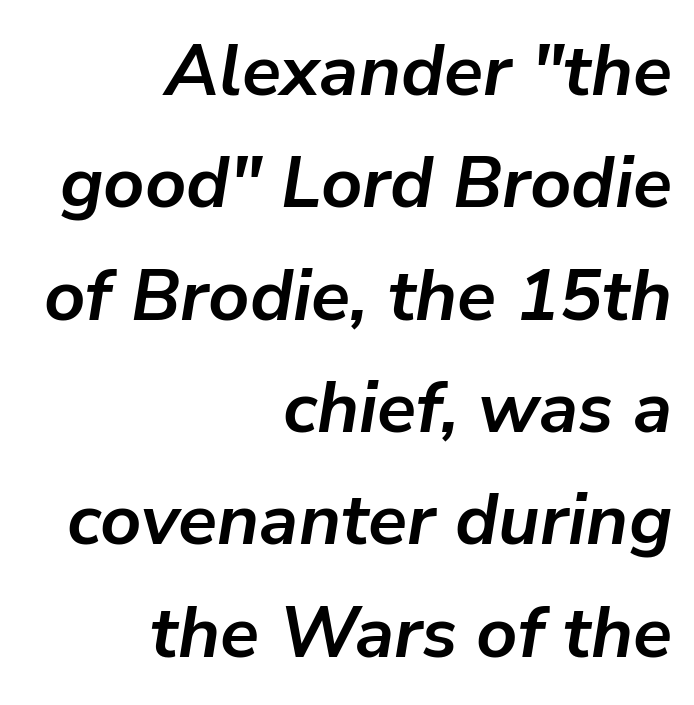
The tracking reads as untouched default to a designer's eye. The zone under the glyphs is completely vacant. Does the weight exceed regular? Yes, all the way to bold. Emphasis-style slanted type is in use. The rendering uses natural spacing where letterforms have individual widths.
